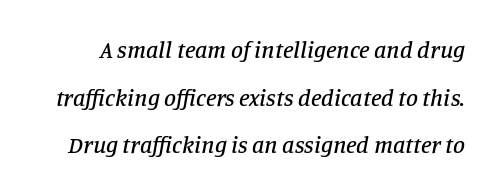
Type without underlining. The leading is generous, giving the passage an open texture. Emphasis-style slanted type is in use. Each word holds together tightly as a unit, with standard inter-letter gaps.
